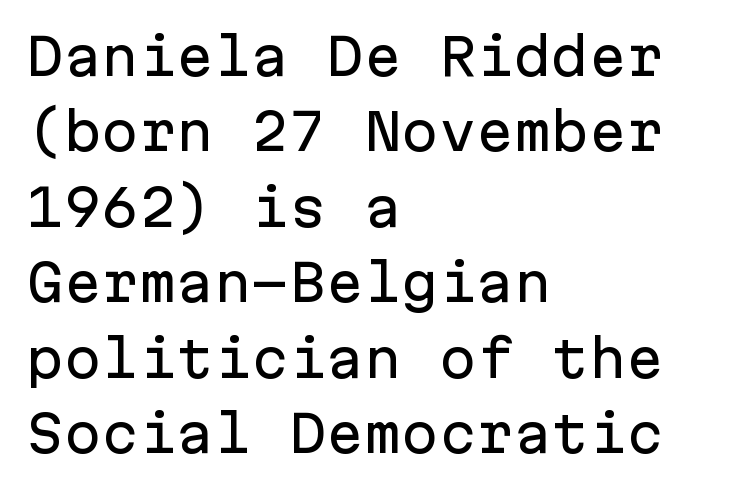
The image shows 50 px sans-serif type, upright, monospaced; set left-aligned, normal line spacing (1.51x), normal letter spacing, not underlined; low stroke contrast and a medium x-height.
